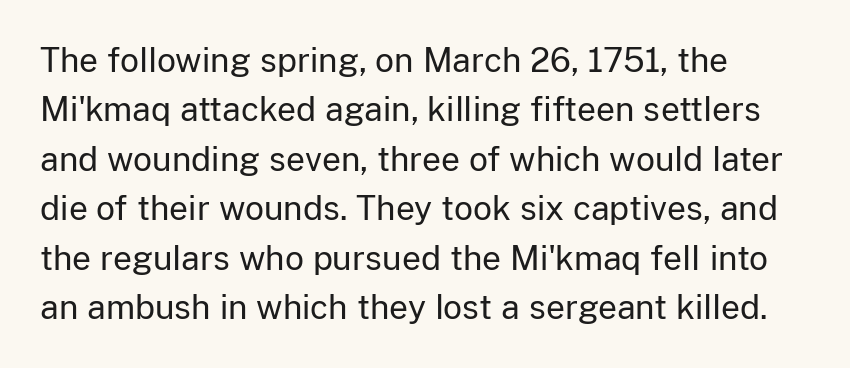
{"serif": "no", "italic": "no", "bold": "no", "weight": "regular", "width": "normal", "stroke_contrast": "low", "x_height": "medium", "monospaced": "no", "underline": "no", "align": "left", "line_spacing": "normal", "line_spacing_ratio": 1.5, "letter_spacing": "normal", "letter_spacing_em": 0.0, "glyph_px": 33}
